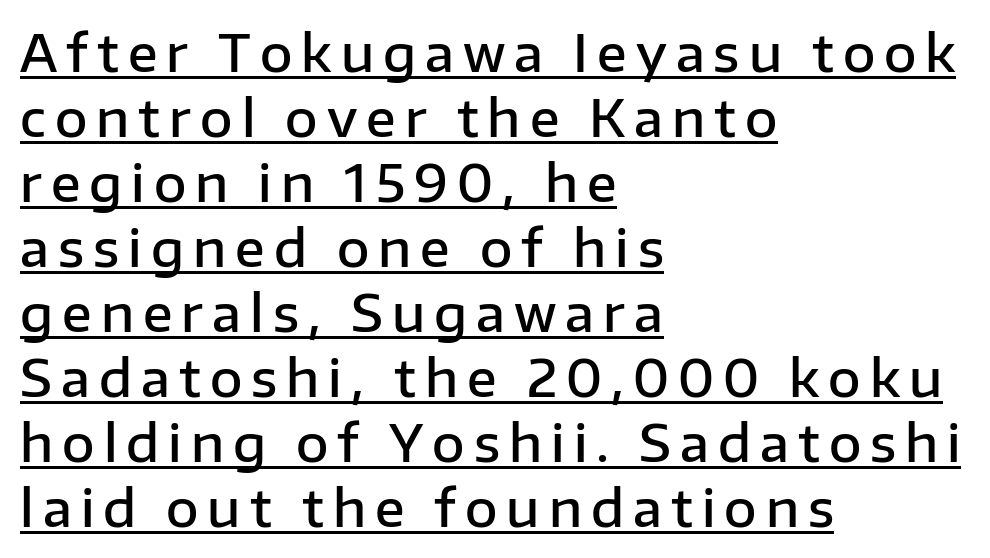
Varying glyph widths throughout — classic text-font behaviour. The strokes are fattened partway — semibold, not bold. Is this a sans? Yes — the strokes have no serifs. Caption: lettering with a line underneath.
